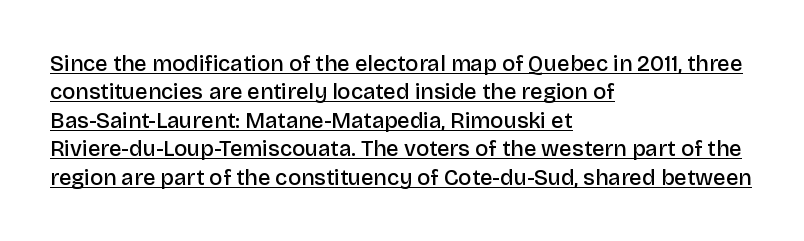
The image shows 22 px text type, upright; set left-aligned, normal line spacing (1.29x), normal letter spacing, underlined.
